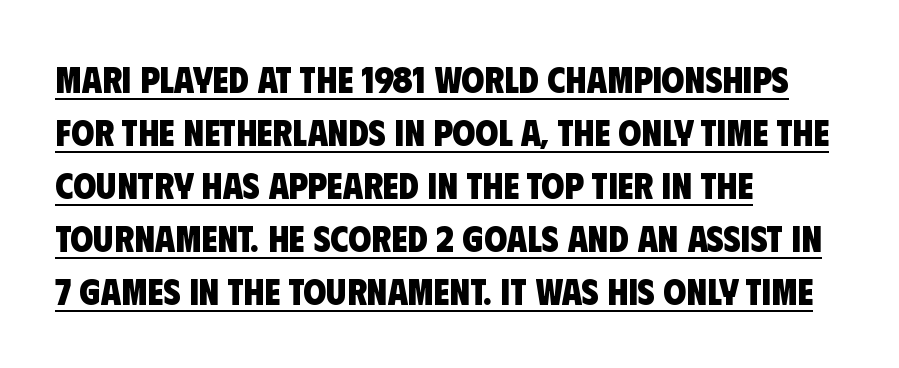
{"serif": "no", "bold": "yes", "weight": "heavy", "width": "condensed", "stroke_contrast": "low", "x_height": "large", "monospaced": "no", "underline": "yes", "align": "left", "line_spacing": "normal", "line_spacing_ratio": 1.43, "letter_spacing": "normal", "letter_spacing_em": 0.0, "glyph_px": 37}
